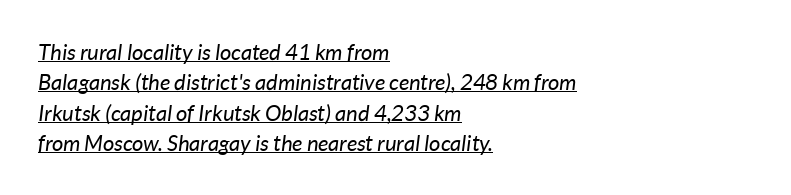
Q: Is the text bold? A: No.
Q: Is the text italic (slanted)? A: Yes, it leans right by about 7 degrees.
Q: Is the text underlined? A: Yes.
Q: How is the paragraph aligned? A: Left-aligned.
Q: Is the spacing between letters normal or unusually wide? A: Normal.
Q: Is the spacing between lines tight, normal or loose? A: Normal.
